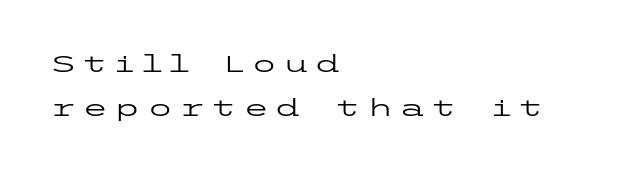
One-word summary of the alignment: left. Weight: regular or lighter. The axis of the letterforms is exactly vertical. The letterforms stand isolated, each surrounded by extra space. A clean baseline with only descenders dipping below it.
